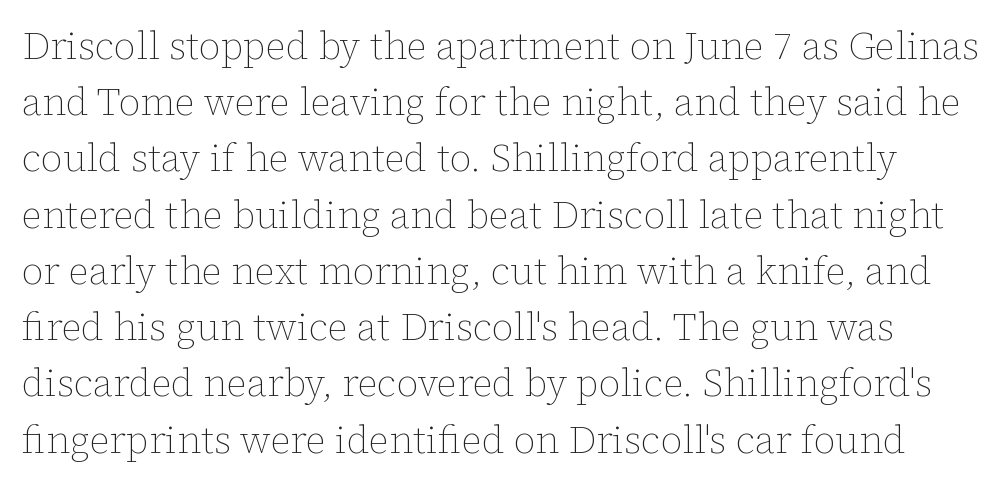
Has an underline been added? It has not. What's the leading like? Ordinary, nothing unusual. No italicization has been applied; the sample stays upright. How are the letters spaced? Ordinarily, with no added tracking. Is this a fixed-width face? No — the glyphs have proportional, varying widths.
